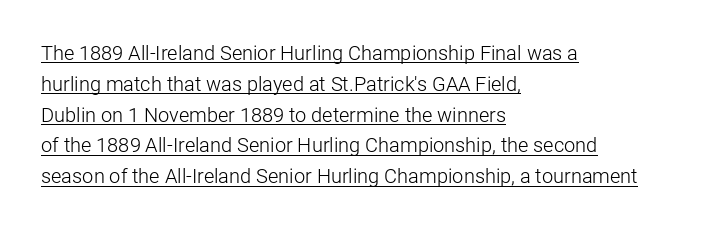
{"italic": "no", "bold": "no", "underline": "yes", "align": "left", "line_spacing": "normal", "line_spacing_ratio": 1.54, "letter_spacing": "normal", "letter_spacing_em": 0.0, "glyph_px": 20}
